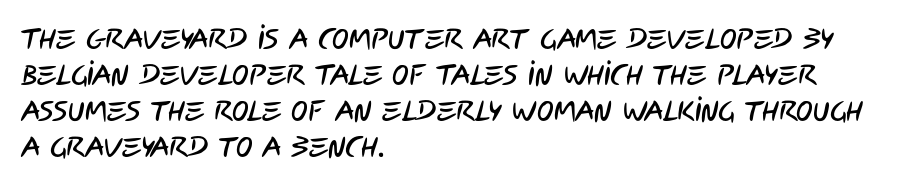
The image shows 28 px condensed sans-serif type; set left-aligned, normal line spacing (1.29x), normal letter spacing, not underlined; low stroke contrast and a large x-height.
